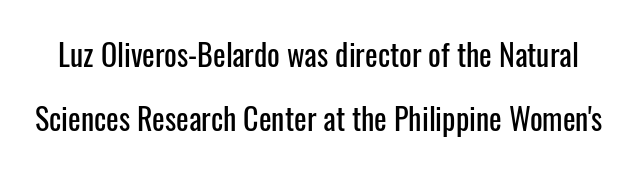
{"serif": "no", "italic": "no", "width": "condensed", "stroke_contrast": "low", "x_height": "medium", "monospaced": "no", "underline": "no", "line_spacing": "loose", "line_spacing_ratio": 2.15, "letter_spacing": "normal", "letter_spacing_em": 0.0, "glyph_px": 30}
